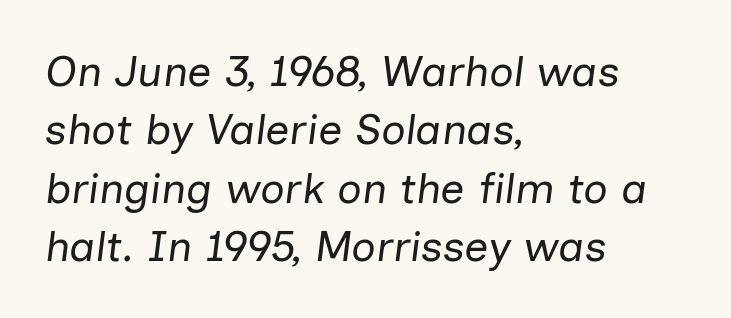
Q: Is the text bold? A: No.
Q: Is the text italic (slanted)? A: Yes, it leans right by about 7 degrees.
Q: Is the text underlined? A: No.
Q: How is the paragraph aligned? A: Left-aligned.
Q: Is the spacing between letters normal or unusually wide? A: Normal.
Q: Is the spacing between lines tight, normal or loose? A: Normal.
Q: Width (condensed, normal, or wide)? A: Normal.
Q: Stroke contrast? A: Low.
Q: x-height? A: Medium.
Q: Monospaced? A: No.
